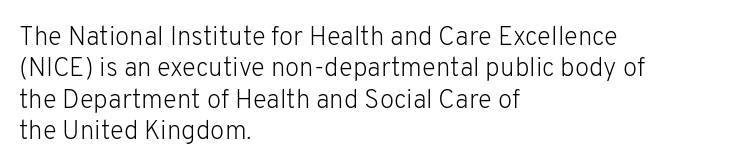
What stands out about the letter spacing? Nothing — it is the standard amount. The rendering anchors every line to the left-hand side. A light-to-regular cut is what we see here. Ordinary non-slanted type is in use.
